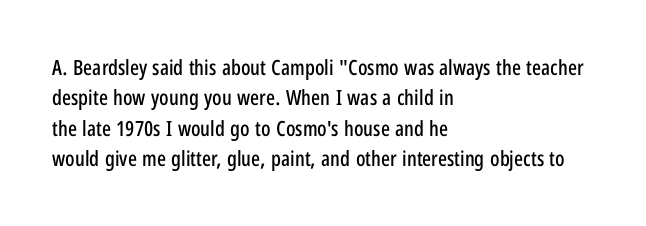
The image shows 21 px text type, upright; set left-aligned, normal line spacing (1.45x), normal letter spacing, not underlined.
